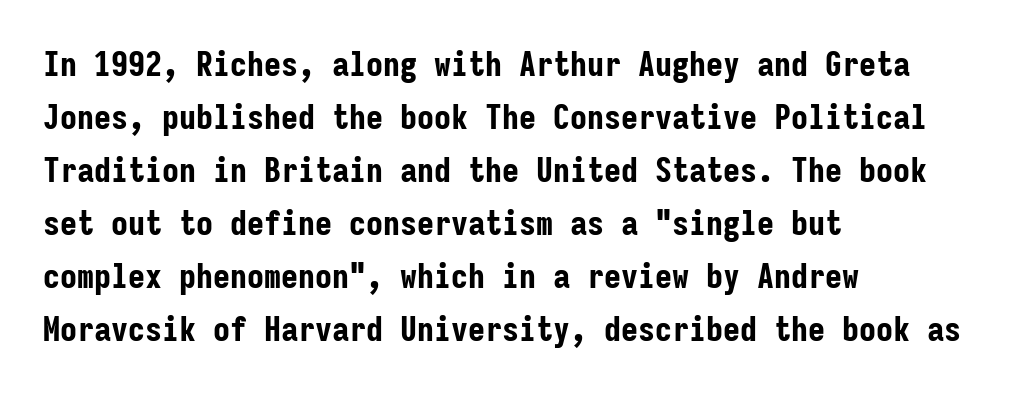
{"serif": "no", "italic": "no", "bold": "yes", "weight": "bold", "width": "condensed", "stroke_contrast": "low", "x_height": "medium", "monospaced": "yes", "underline": "no", "align": "left", "line_spacing": "normal", "line_spacing_ratio": 1.56, "letter_spacing": "normal", "letter_spacing_em": 0.0, "glyph_px": 34}
